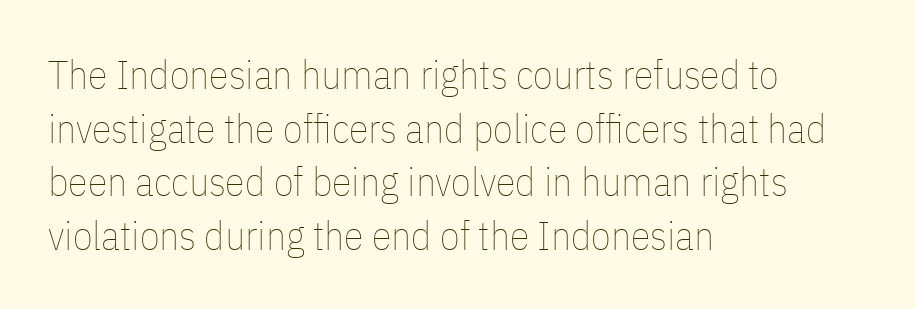
{"italic": "no", "bold": "no", "weight": "thin", "width": "condensed", "stroke_contrast": "low", "x_height": "medium", "monospaced": "no", "underline": "no", "align": "left", "line_spacing": "normal", "line_spacing_ratio": 1.34, "letter_spacing": "normal", "letter_spacing_em": 0.0, "glyph_px": 40}
